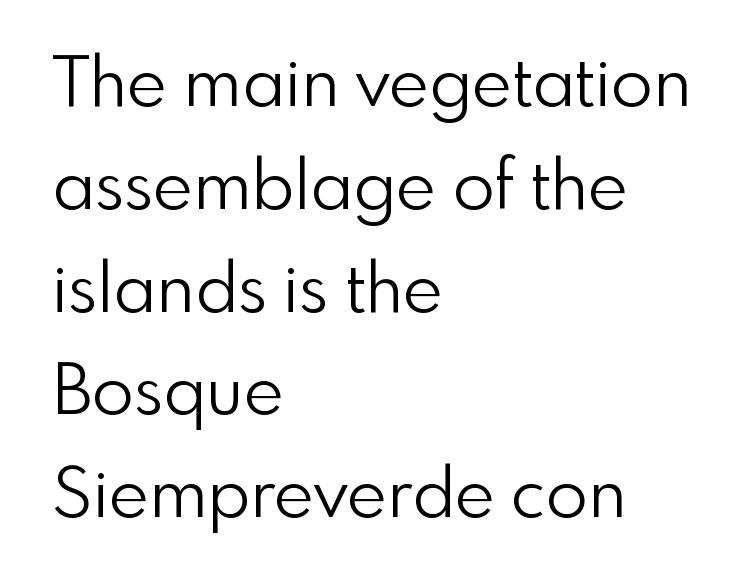
Q: Is the text bold? A: No.
Q: Is the text italic (slanted)? A: No, it is upright.
Q: Is the typeface a serif or a sans-serif typeface? A: Sans-serif.
Q: Is the text underlined? A: No.
Q: How is the paragraph aligned? A: Left-aligned.
Q: Is the spacing between letters normal or unusually wide? A: Normal.
Q: Is the spacing between lines tight, normal or loose? A: Normal.
Q: Width (condensed, normal, or wide)? A: Normal.
Q: x-height? A: Small.
Q: Monospaced? A: No.
